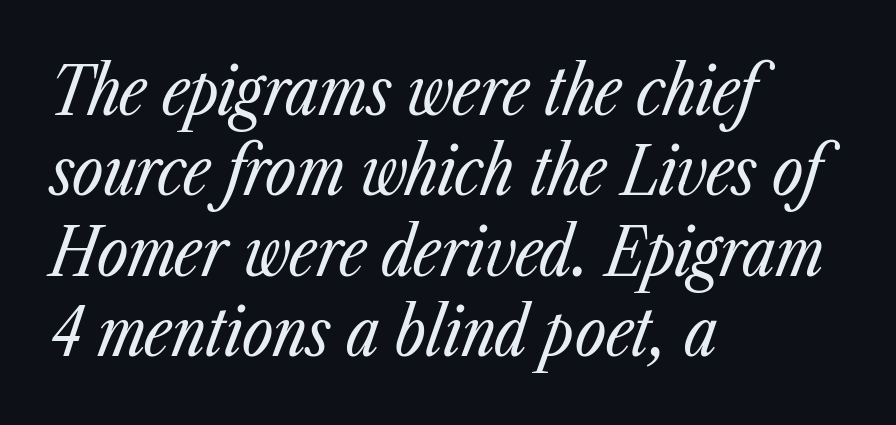
The image shows 67 px regular-weight, condensed type, italic (leaning right); set left-aligned, line spacing 1.2x, normal letter spacing, not underlined; low stroke contrast and a medium x-height.
